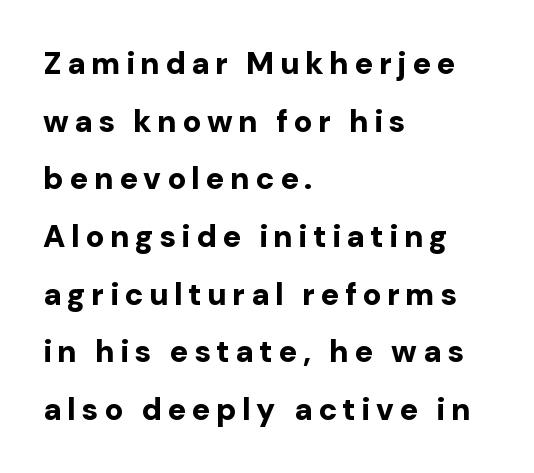
The image shows 31 px bold sans-serif type, upright; set left-aligned, line spacing 1.86x, not underlined; low stroke contrast and a medium x-height.
